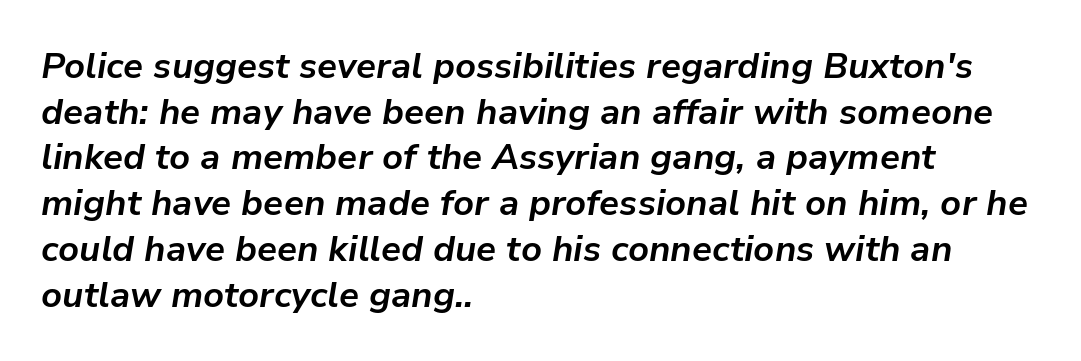
{"italic": "yes", "lean": "right", "slant_degrees": 9, "bold": "yes", "weight": "bold", "width": "normal", "stroke_contrast": "low", "x_height": "medium", "monospaced": "no", "underline": "no", "align": "left", "line_spacing": "normal", "line_spacing_ratio": 1.27, "letter_spacing": "normal", "letter_spacing_em": 0.0, "glyph_px": 36}
